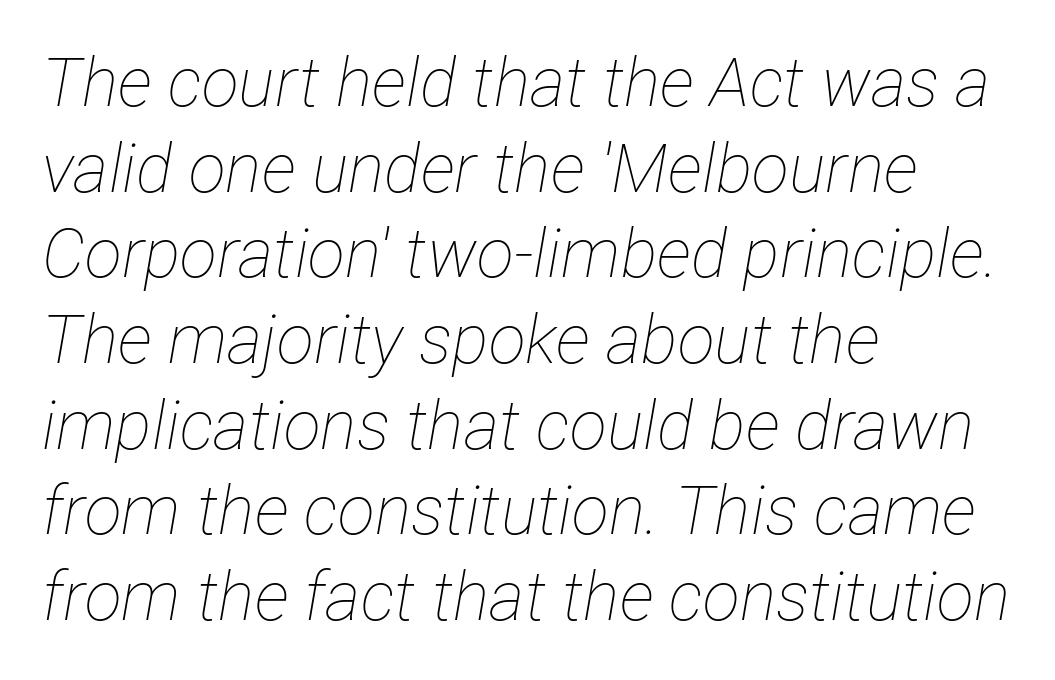
The image shows 68 px thin, condensed type, italic (leaning right); set left-aligned, normal line spacing (1.26x), normal letter spacing, not underlined; low stroke contrast and a medium x-height.
